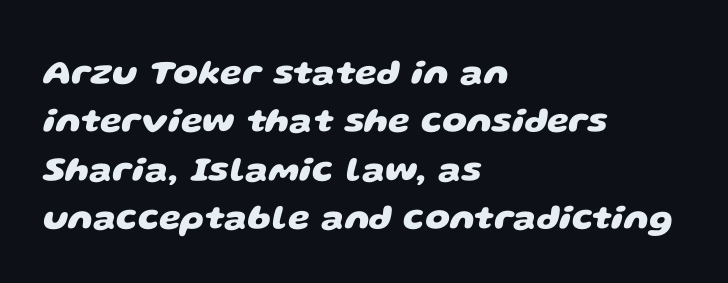
The image shows 35 px heavy, wide sans-serif type; set left-aligned, normal line spacing (1.38x), normal letter spacing, not underlined; low stroke contrast and a large x-height.
